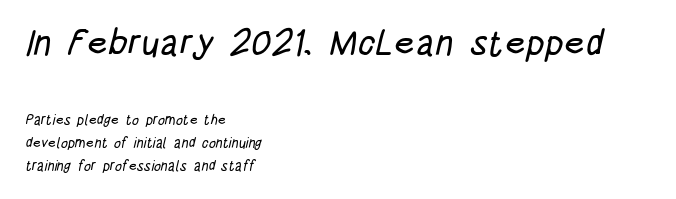
The image shows 36 px condensed sans-serif type; set left-aligned, normal line spacing (1.63x), normal letter spacing, not underlined; the first (top) block is 2.57x larger; low stroke contrast and a large x-height.
